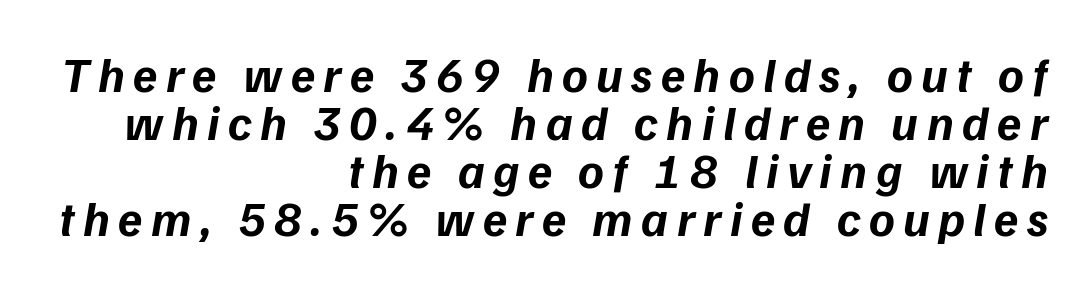
{"italic": "yes", "lean": "right", "slant_degrees": 9, "bold": "yes", "weight": "bold", "width": "normal", "stroke_contrast": "low", "x_height": "medium", "monospaced": "no", "underline": "no", "align": "right", "line_spacing": "tight", "line_spacing_ratio": 0.98, "glyph_px": 49}
